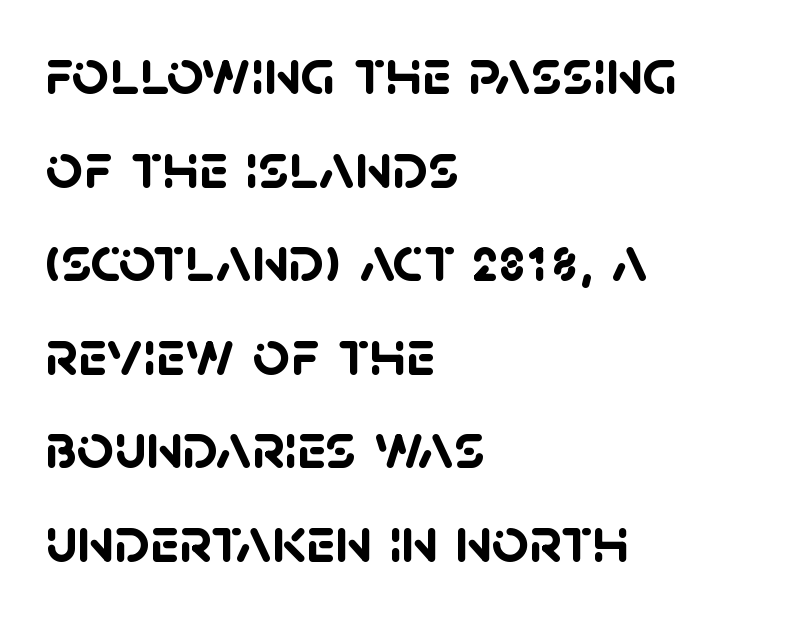
The baseline area is clear. The rendering shows plain stroke endings on the letterforms — a sans-serif design. These words are printed bold, with thick strokes throughout. This sample has the flowing, uneven cadence of proportional lettering.
